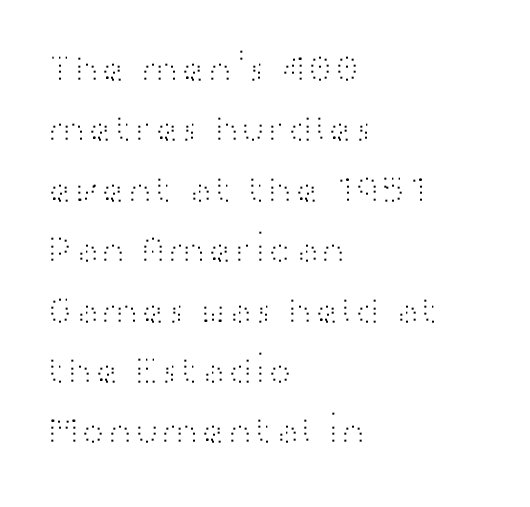
Looks like regular typesetting: each glyph gets only the width it needs. Are there feet on the stems? There aren't — it's a sans. Nothing unusual about the tracking: characters are spaced as the font intends. The ragged edge is on the right, which tells us the setting is flush left. Is the stroke heavy? The answer is a plain regular-or-lighter. Leading: standard.
